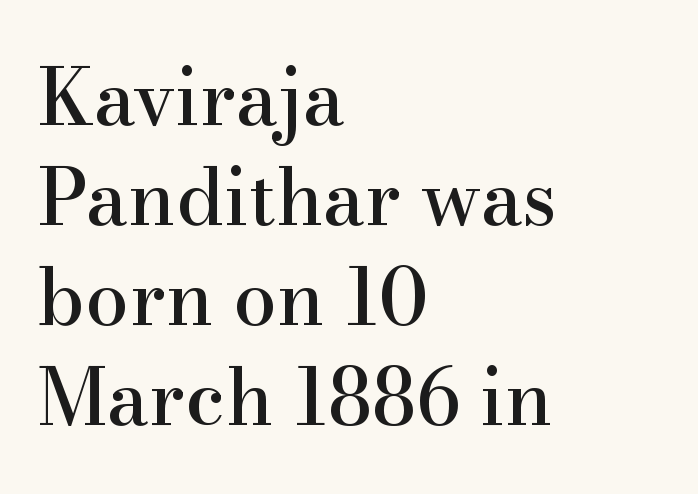
The letters stand upright; this is a roman face. Horizontal alignment here is leftward, the default for most running prose. This sample has the flowing, uneven cadence of proportional lettering. Line spacing here is normal. This rendering leaves character spacing at its baseline value.
